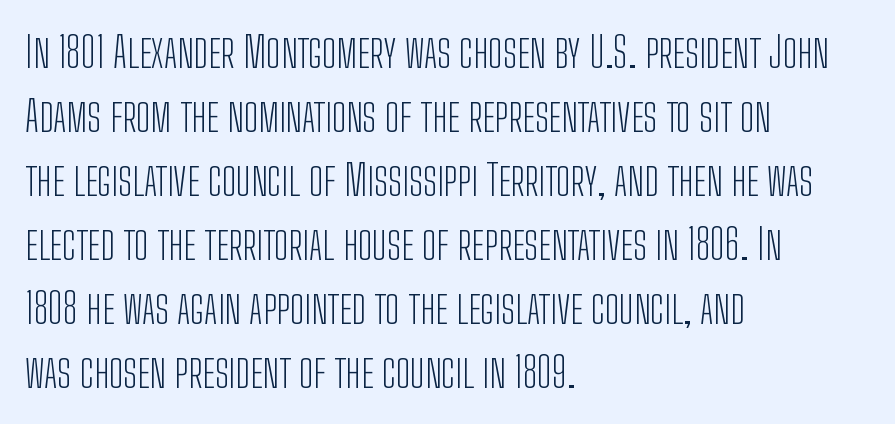
Q: Is the text bold? A: No.
Q: Is the text italic (slanted)? A: No, it is upright.
Q: Is the typeface a serif or a sans-serif typeface? A: Sans-serif.
Q: Is the text underlined? A: No.
Q: How is the paragraph aligned? A: Left-aligned.
Q: Is the spacing between letters normal or unusually wide? A: Normal.
Q: Is the spacing between lines tight, normal or loose? A: Normal.
Q: Width (condensed, normal, or wide)? A: Condensed.
Q: Stroke contrast? A: Low.
Q: x-height? A: Medium.
Q: Monospaced? A: No.
